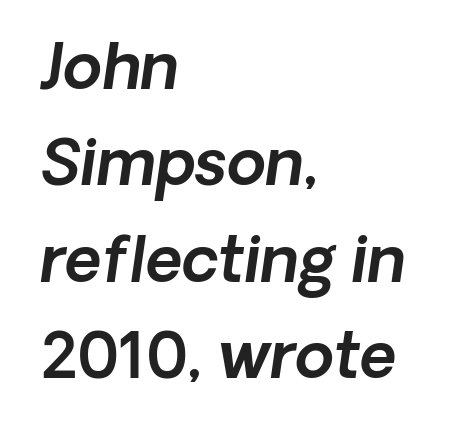
{"serif": "no", "width": "normal", "x_height": "medium", "monospaced": "no", "underline": "no", "align": "left", "line_spacing": "normal", "line_spacing_ratio": 1.53, "letter_spacing": "normal", "letter_spacing_em": 0.0, "glyph_px": 63}
